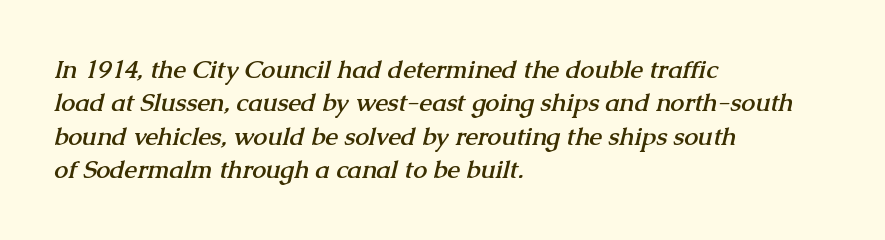
Q: Is the text bold? A: Yes.
Q: Is the text underlined? A: No.
Q: How is the paragraph aligned? A: Left-aligned.
Q: Is the spacing between letters normal or unusually wide? A: Normal.
Q: Is the spacing between lines tight, normal or loose? A: Normal.
